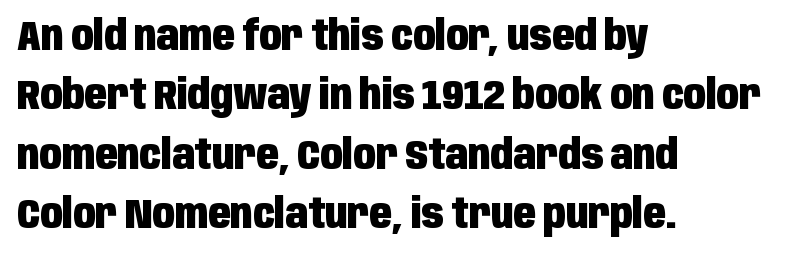
{"serif": "no", "italic": "no", "bold": "yes", "weight": "heavy", "width": "condensed", "stroke_contrast": "low", "x_height": "large", "monospaced": "no", "underline": "no", "align": "left", "line_spacing": "normal", "line_spacing_ratio": 1.45, "letter_spacing": "normal", "letter_spacing_em": 0.0, "glyph_px": 41}
